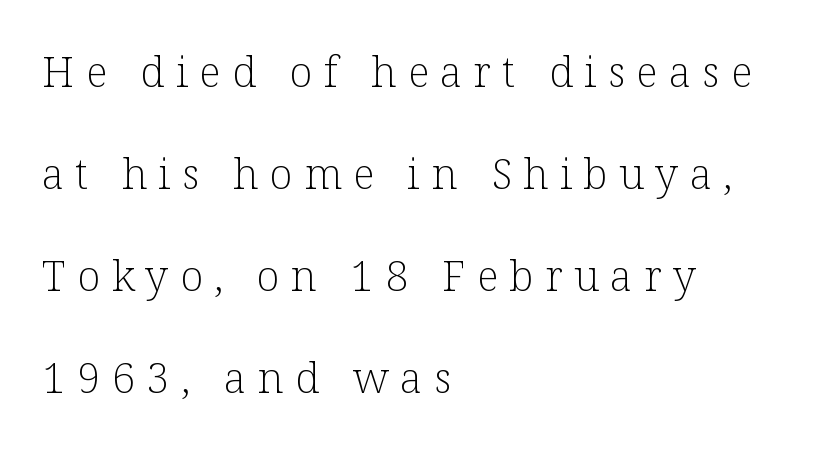
{"serif": "yes", "italic": "no", "bold": "no", "weight": "light", "width": "normal", "stroke_contrast": "low", "x_height": "medium", "monospaced": "no", "underline": "no", "align": "left", "line_spacing": "loose", "line_spacing_ratio": 2.43, "letter_spacing": "wide", "letter_spacing_em": 0.27, "glyph_px": 42}
